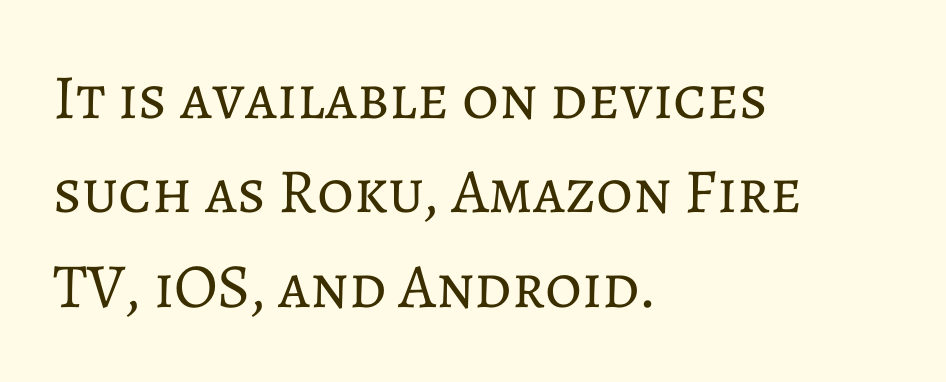
{"italic": "no", "bold": "no", "weight": "regular", "width": "normal", "stroke_contrast": "low", "x_height": "medium", "monospaced": "no", "underline": "no", "align": "left", "line_spacing": "normal", "line_spacing_ratio": 1.5, "letter_spacing": "normal", "letter_spacing_em": 0.0, "glyph_px": 63}
